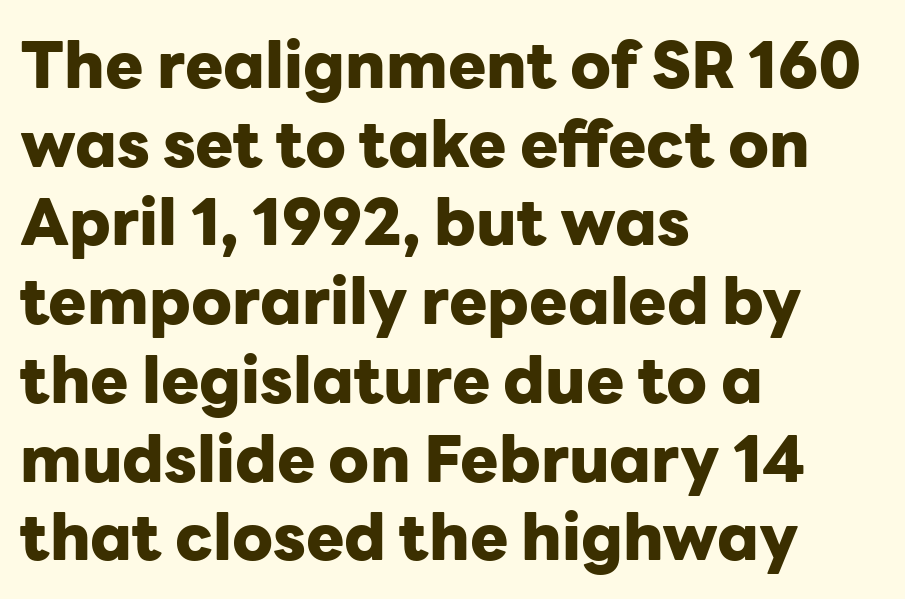
Q: Is the text bold? A: Yes.
Q: Is the text italic (slanted)? A: No, it is upright.
Q: Is the typeface a serif or a sans-serif typeface? A: Sans-serif.
Q: Is the text underlined? A: No.
Q: How is the paragraph aligned? A: Left-aligned.
Q: Is the spacing between letters normal or unusually wide? A: Normal.
Q: Width (condensed, normal, or wide)? A: Normal.
Q: Stroke contrast? A: Low.
Q: x-height? A: Medium.
Q: Monospaced? A: No.
